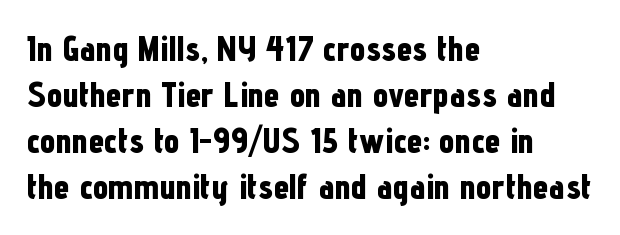
Tracking value appears to be zero — textbook default spacing. The lines in this sample share a left origin and differ only in where they stop. Its strokes are broad and dark, the hallmark of bold type. Here the designer chose a conventional face with non-uniform glyph widths.
